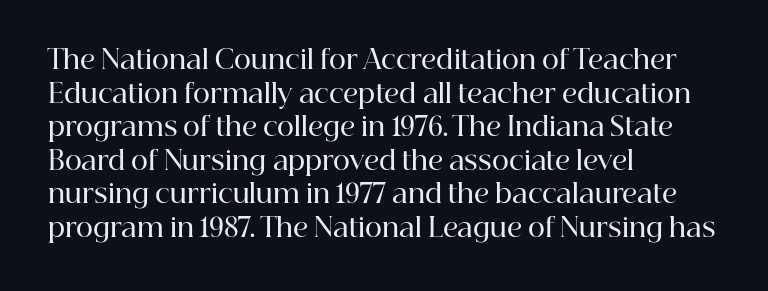
Q: Is the text bold? A: Semi-bold.
Q: Is the text italic (slanted)? A: No, it is upright.
Q: Is the text underlined? A: No.
Q: How is the paragraph aligned? A: Left-aligned.
Q: Is the spacing between letters normal or unusually wide? A: Normal.
Q: Is the spacing between lines tight, normal or loose? A: Normal.
